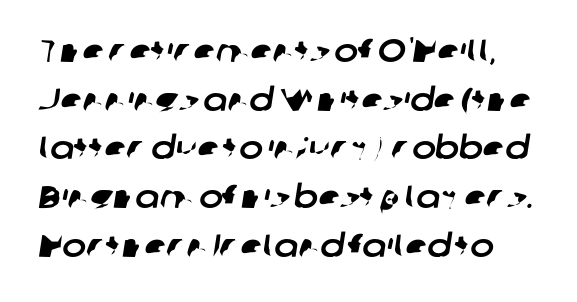
A normal amount of white space separates one row of letters from the next. Note the varied advance widths — an 'i' is clearly narrower than an 'm'. Just letters on the line, the space beneath them empty. The characters display no serif detailing; their extremities are plain. Does extra space separate the letters? No, they use regular spacing.
